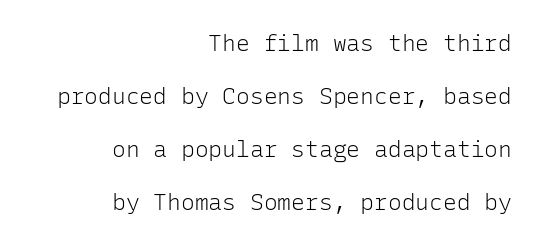
The image shows 23 px text type, upright; set right-aligned, loose line spacing (2.31x), normal letter spacing, not underlined.
